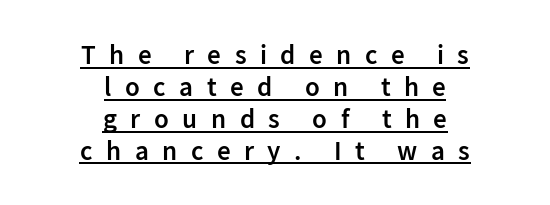
These lines are centered, leaving both edges ragged. A fair bit of extra ink — the face is semibold, not bold. Is the letter spacing exaggerated? Yes — the characters are pushed far apart. Check the space under the baseline: a stroke is drawn there. Ordinary non-slanted type is in use.
